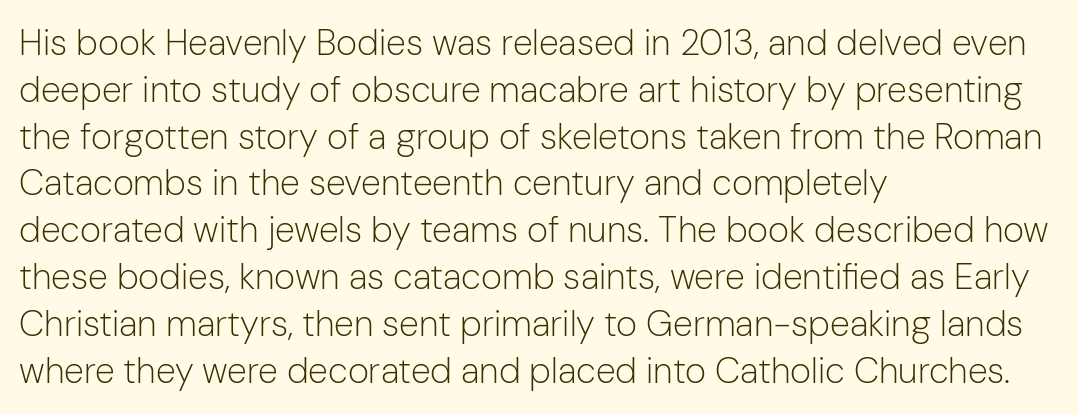
The image shows 36 px light sans-serif type, upright; set left-aligned, normal line spacing (1.3x), normal letter spacing, not underlined; low stroke contrast and a medium x-height.
